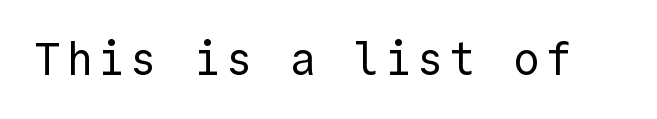
Q: Is the text bold? A: No.
Q: Is the text italic (slanted)? A: No, it is upright.
Q: Is the typeface a serif or a sans-serif typeface? A: Sans-serif.
Q: Is the text underlined? A: No.
Q: Width (condensed, normal, or wide)? A: Normal.
Q: x-height? A: Medium.
Q: Monospaced? A: Yes.
